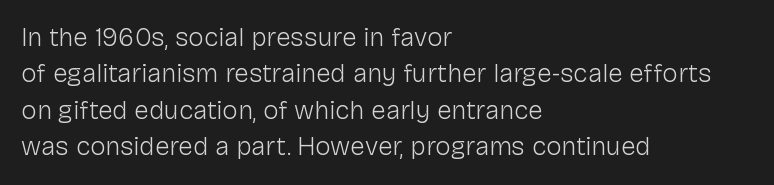
{"italic": "no", "bold": "no", "underline": "no", "align": "left", "line_spacing": "normal", "line_spacing_ratio": 1.4, "letter_spacing": "normal", "letter_spacing_em": 0.0, "glyph_px": 26}
